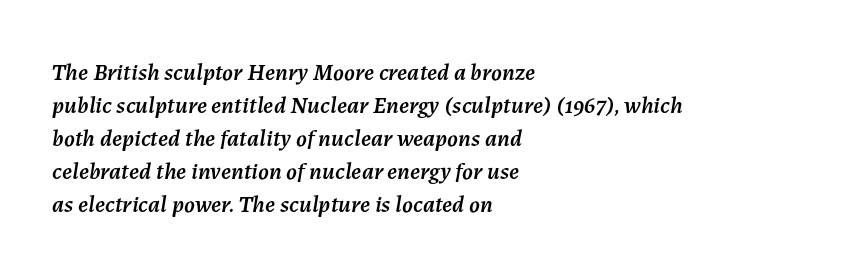
The image shows 24 px text type, italic (leaning right); set left-aligned, normal line spacing (1.38x), normal letter spacing, not underlined.
